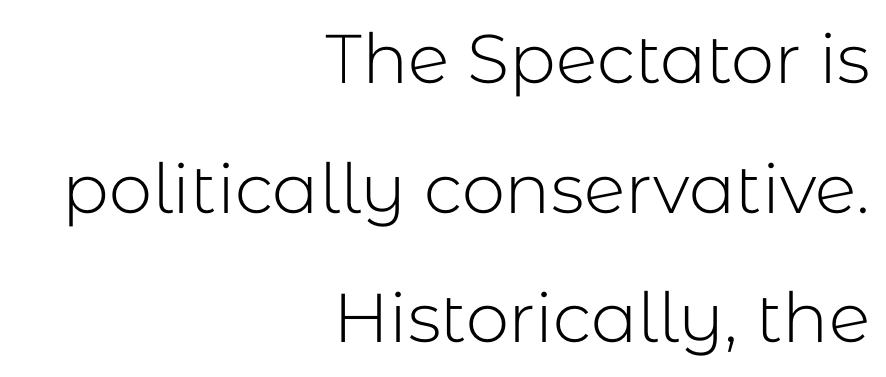
Q: Is the text bold? A: No.
Q: Is the text italic (slanted)? A: No, it is upright.
Q: Is the typeface a serif or a sans-serif typeface? A: Sans-serif.
Q: Is the text underlined? A: No.
Q: How is the paragraph aligned? A: Right-aligned.
Q: Is the spacing between letters normal or unusually wide? A: Normal.
Q: Width (condensed, normal, or wide)? A: Normal.
Q: Stroke contrast? A: Low.
Q: x-height? A: Medium.
Q: Monospaced? A: No.
